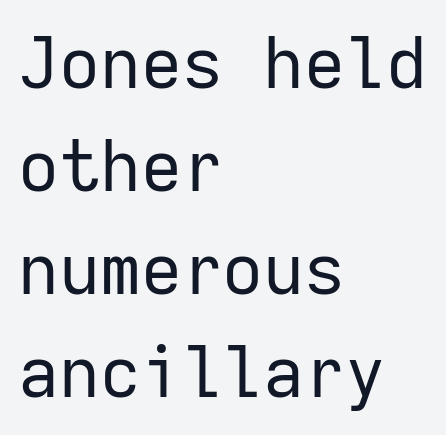
Q: Is the text bold? A: No.
Q: Is the text italic (slanted)? A: No, it is upright.
Q: Is the typeface a serif or a sans-serif typeface? A: Sans-serif.
Q: Is the text underlined? A: No.
Q: How is the paragraph aligned? A: Left-aligned.
Q: Is the spacing between letters normal or unusually wide? A: Normal.
Q: Is the spacing between lines tight, normal or loose? A: Normal.
Q: Width (condensed, normal, or wide)? A: Normal.
Q: Stroke contrast? A: Low.
Q: x-height? A: Medium.
Q: Monospaced? A: Yes.
